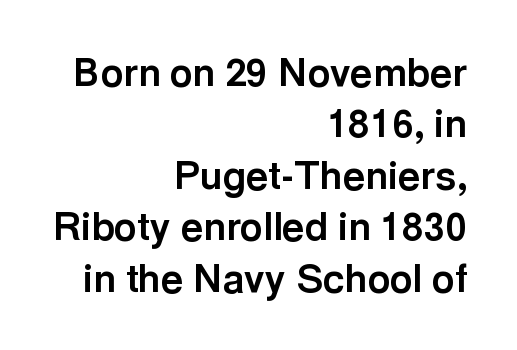
The image shows 39 px bold sans-serif type, upright; set right-aligned, normal line spacing (1.32x), normal letter spacing, not underlined; a medium x-height.
